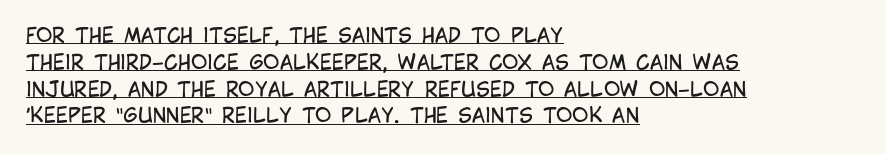
{"italic": "no", "bold": "no", "underline": "yes", "align": "left", "line_spacing": "normal", "line_spacing_ratio": 1.34, "letter_spacing": "normal", "letter_spacing_em": 0.0, "glyph_px": 20}
